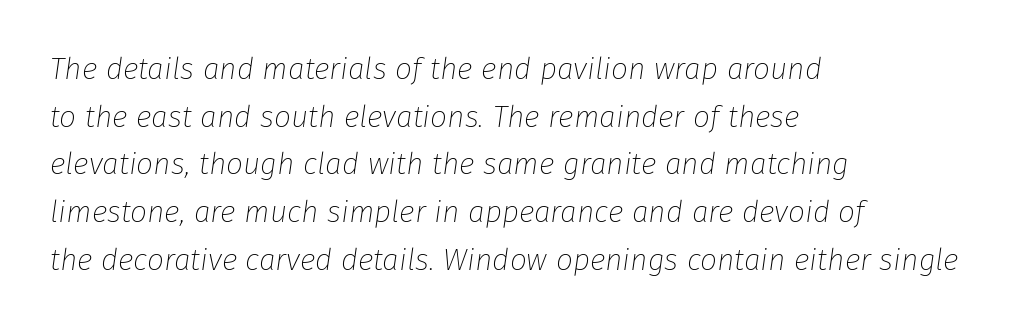
The image shows 30 px thin type, italic (leaning right); set left-aligned, normal line spacing (1.59x), normal letter spacing, not underlined; low stroke contrast and a medium x-height.
